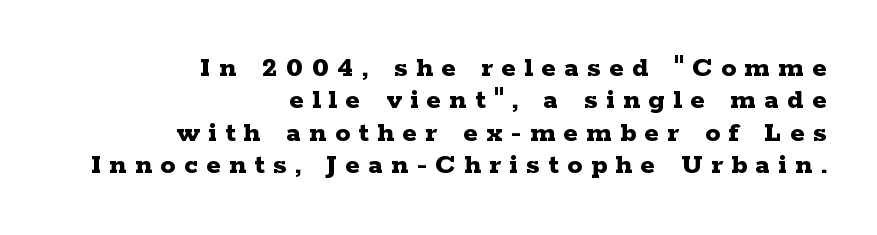
Q: Is the text bold? A: Yes.
Q: Is the text italic (slanted)? A: No, it is upright.
Q: Is the typeface a serif or a sans-serif typeface? A: Serif.
Q: Is the text underlined? A: No.
Q: How is the paragraph aligned? A: Right-aligned.
Q: Is the spacing between letters normal or unusually wide? A: Unusually wide.
Q: Is the spacing between lines tight, normal or loose? A: Tight.
Q: Width (condensed, normal, or wide)? A: Wide.
Q: Stroke contrast? A: Low.
Q: x-height? A: Medium.
Q: Monospaced? A: No.
